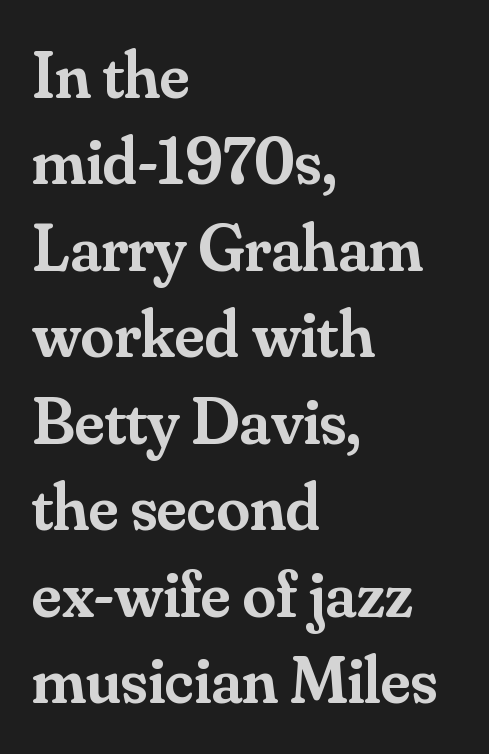
{"serif": "yes", "italic": "no", "bold": "semi", "weight": "semibold", "width": "normal", "stroke_contrast": "medium", "x_height": "small", "monospaced": "no", "underline": "no", "align": "left", "line_spacing": "normal", "line_spacing_ratio": 1.29, "letter_spacing": "normal", "letter_spacing_em": 0.0, "glyph_px": 67}
